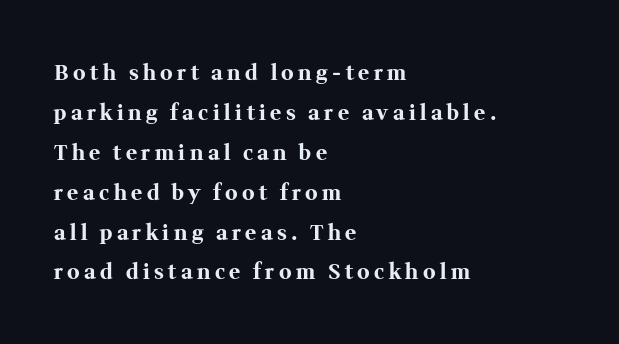
The image shows 21 px bold type, upright; set left-aligned, loose line spacing (1.9x), unusually wide letter spacing (+0.21 em), not underlined.
